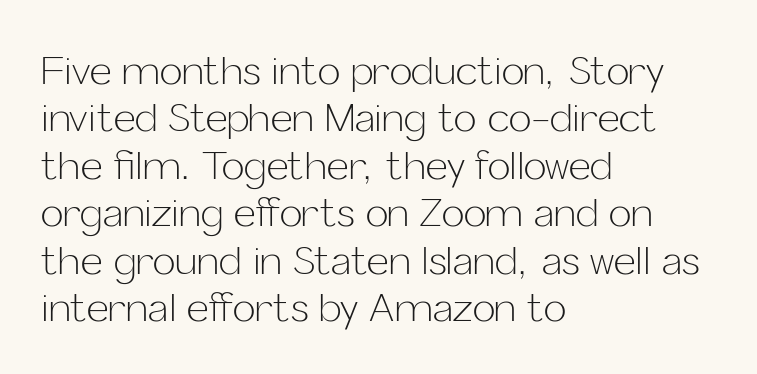
The image shows 38 px light sans-serif type, upright; set left-aligned, normal line spacing (1.25x), normal letter spacing, not underlined; low stroke contrast and a medium x-height.
